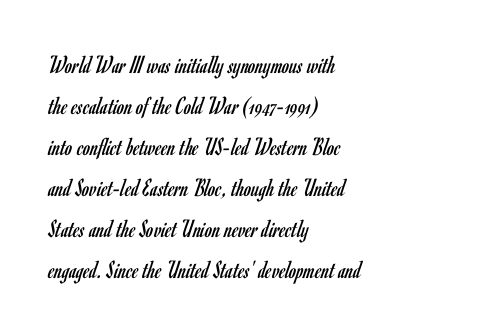
{"bold": "no", "underline": "no", "align": "left", "line_spacing": "normal", "line_spacing_ratio": 1.58, "letter_spacing": "normal", "letter_spacing_em": 0.0, "glyph_px": 26}
